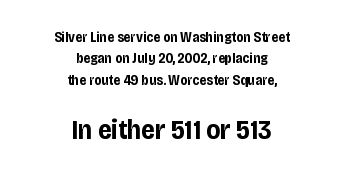
Q: Is the text bold? A: Yes.
Q: Is the text italic (slanted)? A: No, it is upright.
Q: Is the text underlined? A: No.
Q: How is the paragraph aligned? A: Centered.
Q: Is the spacing between letters normal or unusually wide? A: Normal.
Q: Is the spacing between lines tight, normal or loose? A: Normal.
Q: Which block of text is set in a larger size, the first (top) or the second (bottom)? A: The second (bottom) one.
